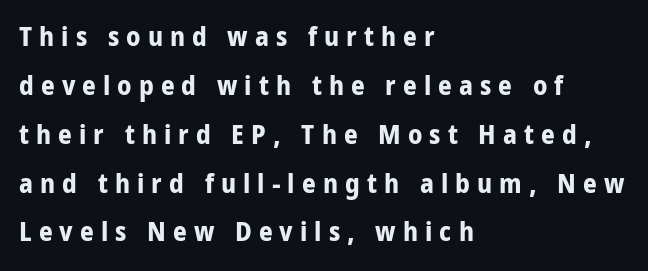
Q: Is the text bold? A: Yes.
Q: Is the text italic (slanted)? A: No, it is upright.
Q: Is the text underlined? A: No.
Q: How is the paragraph aligned? A: Left-aligned.
Q: Is the spacing between letters normal or unusually wide? A: Unusually wide.
